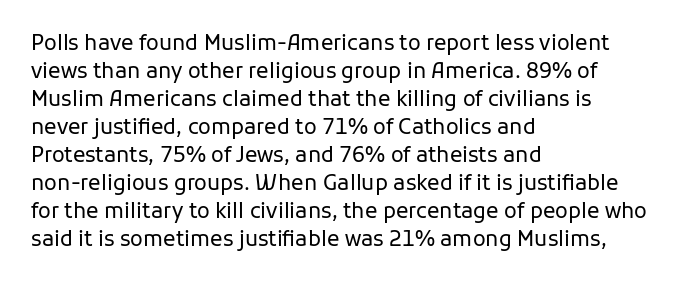
{"italic": "no", "bold": "no", "underline": "no", "align": "left", "line_spacing": "normal", "line_spacing_ratio": 1.33, "letter_spacing": "normal", "letter_spacing_em": 0.0, "glyph_px": 21}
